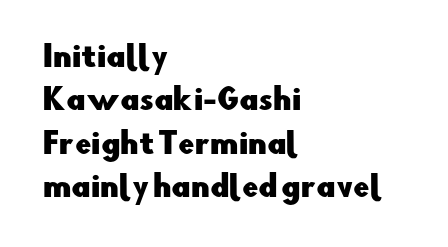
Notice how the passage keeps a crisp vertical edge on the left only. Compared with typical paragraphs, the rows here are spaced about the same. You could call the tracking neutral — neither tight nor loose. The strip under each line holds only bare page.
